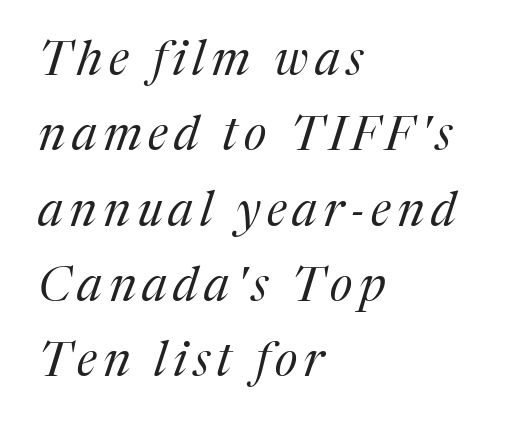
{"serif": "yes", "italic": "yes", "lean": "right", "slant_degrees": 17, "bold": "no", "weight": "regular", "width": "normal", "stroke_contrast": "medium", "x_height": "medium", "monospaced": "no", "underline": "no", "align": "left", "line_spacing": "normal", "line_spacing_ratio": 1.57, "glyph_px": 48}
